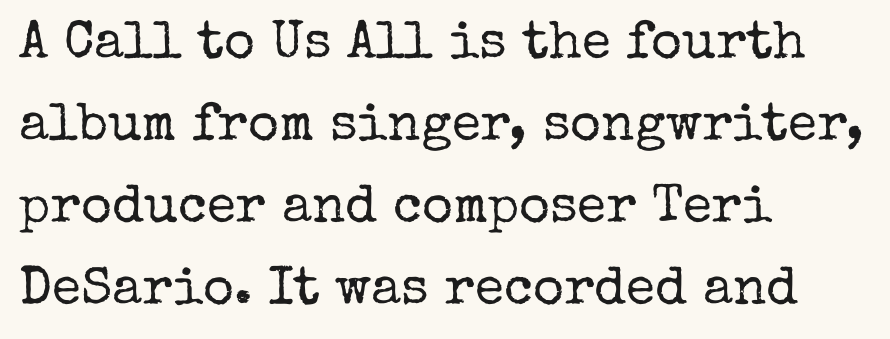
The image shows 53 px regular-weight serif type, upright; set left-aligned, normal line spacing (1.55x), normal letter spacing, not underlined; low stroke contrast and a medium x-height.
